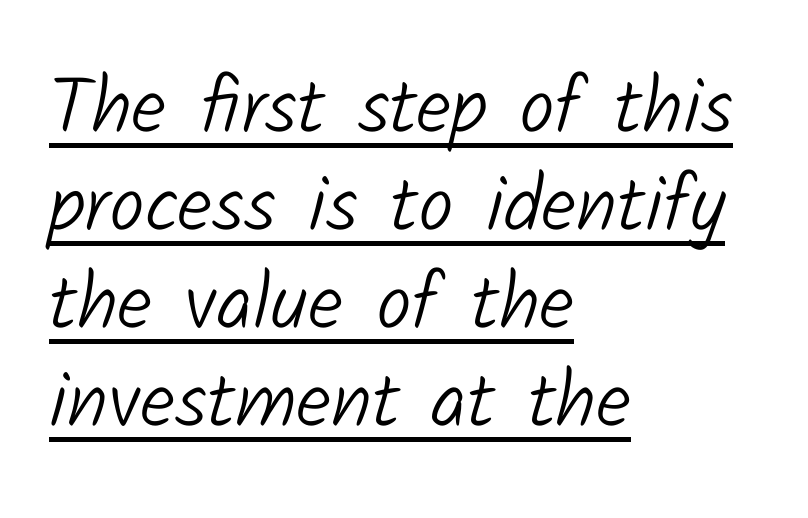
{"serif": "no", "bold": "no", "weight": "light", "width": "normal", "stroke_contrast": "low", "x_height": "medium", "monospaced": "no", "underline": "yes", "align": "left", "line_spacing_ratio": 1.24, "letter_spacing": "normal", "letter_spacing_em": 0.0, "glyph_px": 79}
